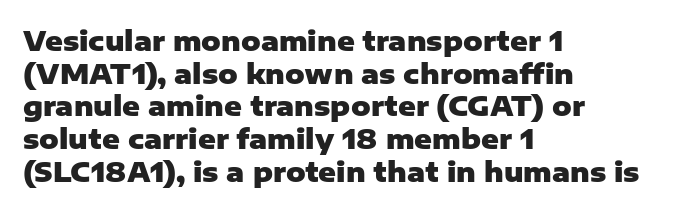
The image shows 27 px bold type, upright; set left-aligned, line spacing 1.21x, normal letter spacing, not underlined.
